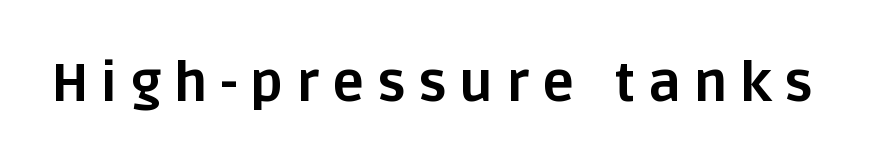
{"serif": "no", "italic": "no", "bold": "yes", "weight": "bold", "width": "normal", "stroke_contrast": "low", "x_height": "large", "monospaced": "no", "underline": "no", "letter_spacing": "wide", "letter_spacing_em": 0.24, "glyph_px": 54}
